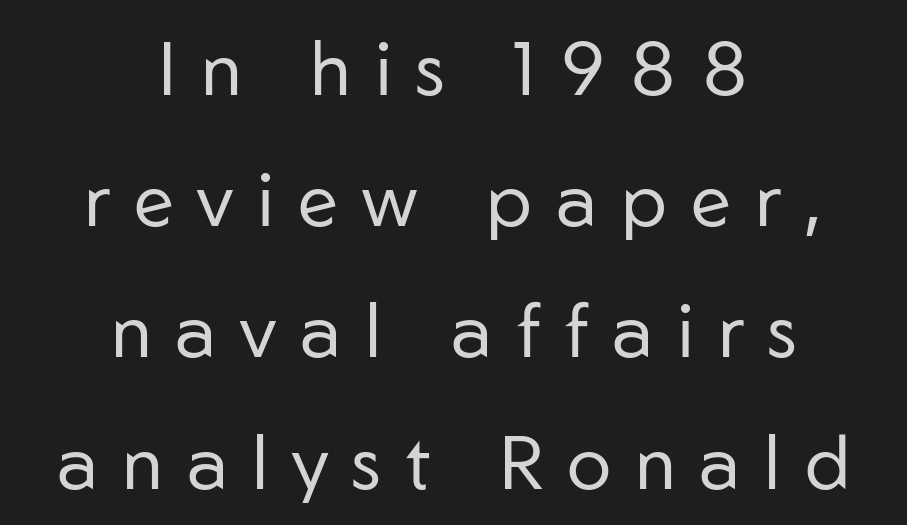
The rag falls on both sides of this text block equally. Is this a heavy cut? Hardly; it is regular or lighter. The letters stand straight up with perfectly vertical stems. The letters advance in unequal steps, a hallmark of proportional type. Honestly, the letter spacing is so wide it's the main thing you notice. Nobody drew a line under any word here.
